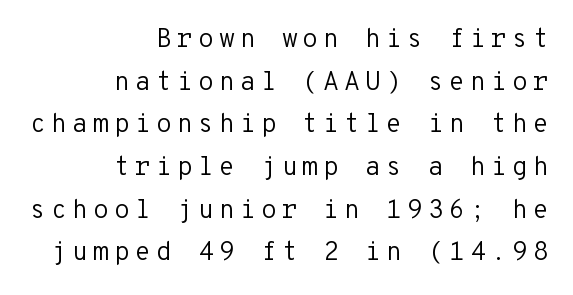
{"italic": "no", "bold": "no", "underline": "no", "align": "right", "line_spacing": "normal", "line_spacing_ratio": 1.64, "glyph_px": 26}
